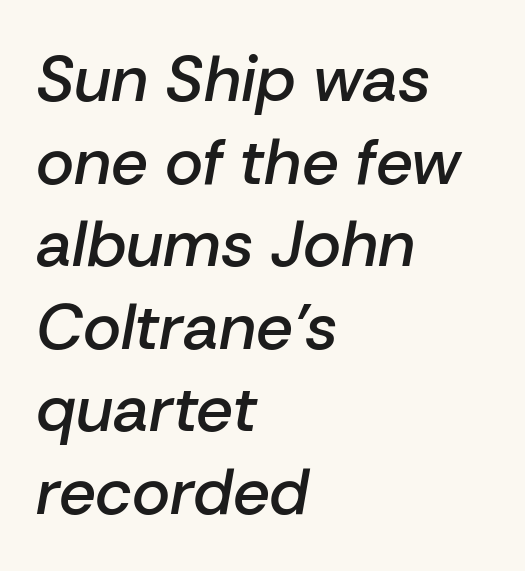
The image shows 65 px semibold type, italic (leaning right); set left-aligned, normal line spacing (1.27x), normal letter spacing, not underlined; low stroke contrast and a medium x-height.
